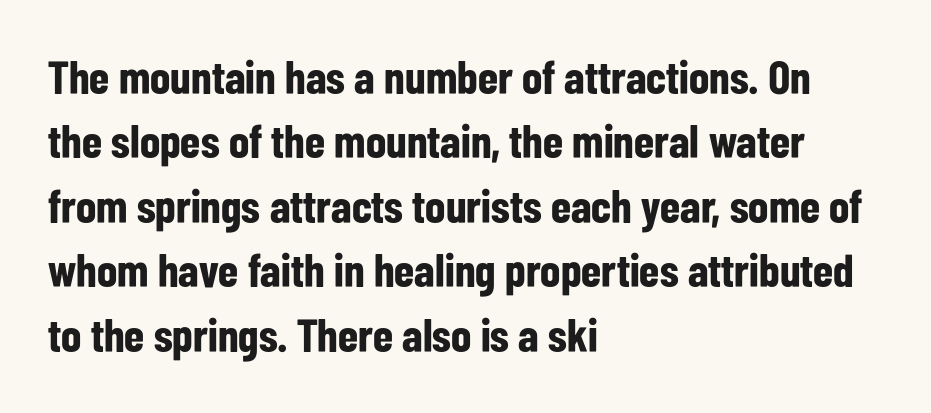
{"serif": "no", "italic": "no", "bold": "yes", "weight": "bold", "width": "condensed", "stroke_contrast": "low", "x_height": "medium", "monospaced": "no", "underline": "no", "align": "left", "line_spacing": "normal", "line_spacing_ratio": 1.37, "letter_spacing": "normal", "letter_spacing_em": 0.0, "glyph_px": 47}
